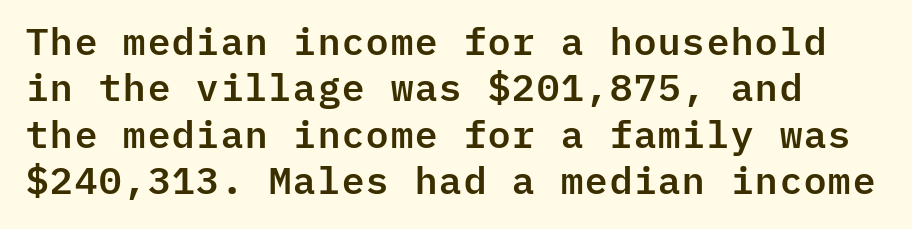
{"serif": "no", "italic": "no", "width": "normal", "stroke_contrast": "low", "x_height": "medium", "monospaced": "yes", "underline": "no", "line_spacing_ratio": 1.22, "letter_spacing": "normal", "letter_spacing_em": 0.0, "glyph_px": 38}
